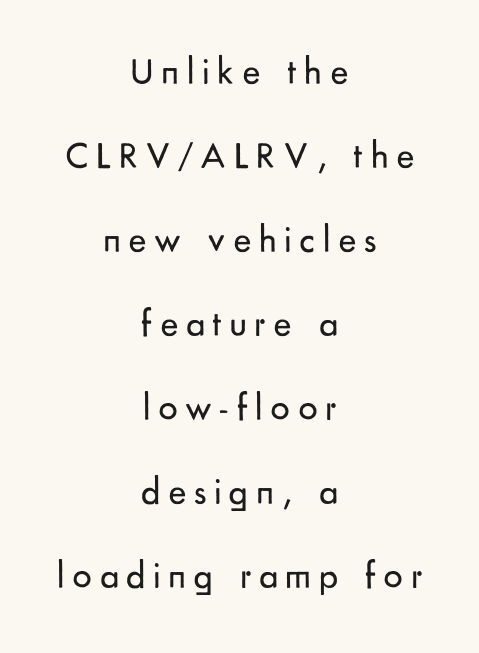
The image shows 38 px regular-weight sans-serif type, upright; set centered, loose line spacing (2.21x), unusually wide letter spacing (+0.2 em), not underlined; low stroke contrast and a small x-height.
